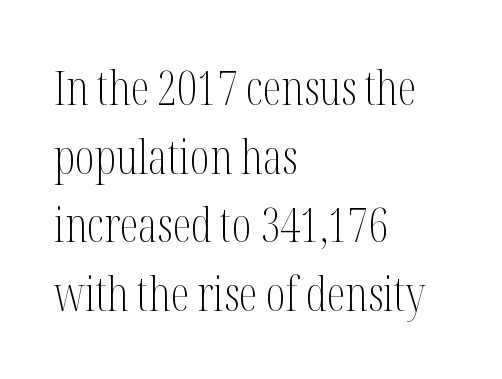
The line texture is even and compact thanks to regular tracking. Each letter's strokes conclude with small projecting serifs. A typesetter would call this proportional, since set widths differ per character. Visually the block forms a straight wall on the left and a jagged coastline on the right. Compared with typical paragraphs, the rows here are spaced about the same. This reads as an unemphasized weight, regular at the heaviest.
